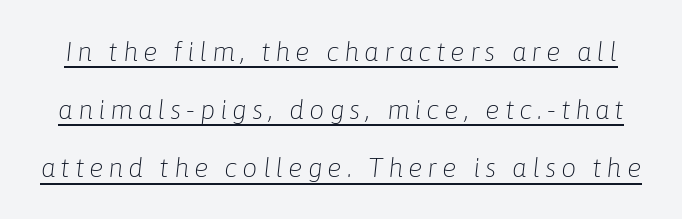
Looking at the ascenders, they clearly lean. You could fit nearly another row in the gap between these rows. Ink coverage per letter is moderate at most. The specimen includes a rule beneath the text block's lines.
